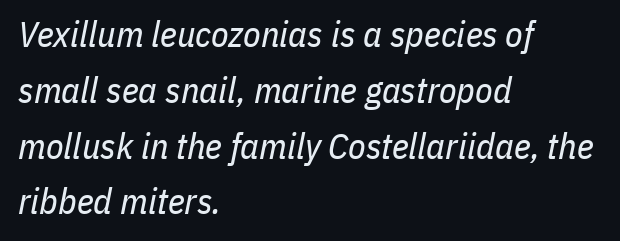
The image shows 36 px regular-weight, condensed type, italic (leaning right); set left-aligned, normal line spacing (1.55x), normal letter spacing, not underlined; low stroke contrast and a medium x-height.
